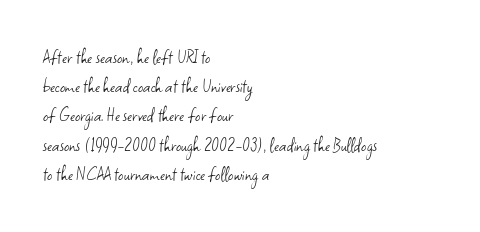
Q: Is the text bold? A: No.
Q: Is the text italic (slanted)? A: Yes.
Q: Is the text underlined? A: No.
Q: How is the paragraph aligned? A: Left-aligned.
Q: Is the spacing between letters normal or unusually wide? A: Normal.
Q: Is the spacing between lines tight, normal or loose? A: Normal.
